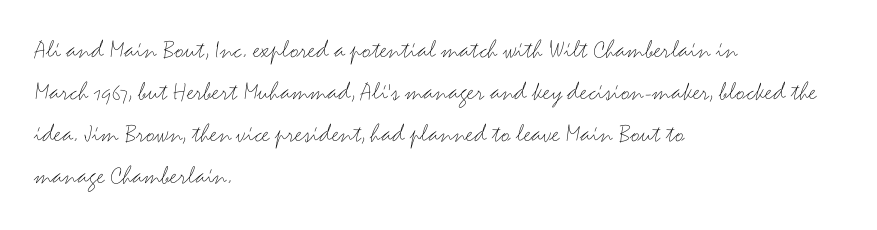
Each new line begins a customary step beneath the previous one. The passage shown is not underscored anywhere. Weight: not bold — regular or lighter. A classic flush-left, rag-right setting is used for this passage.
